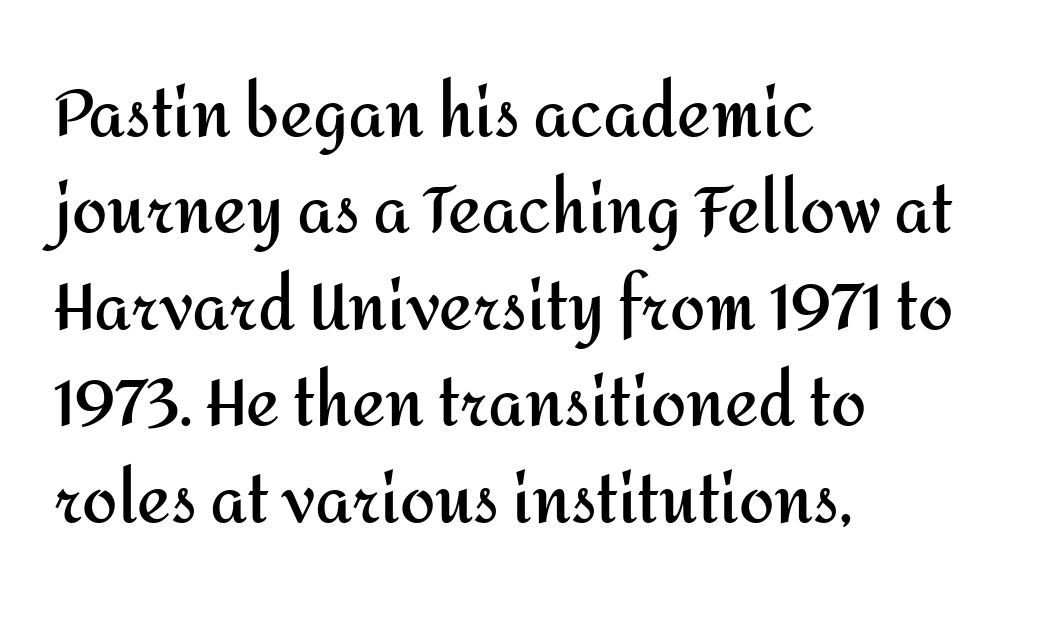
The image shows 63 px semibold sans-serif type, upright; set left-aligned, normal line spacing (1.53x), normal letter spacing, not underlined; medium stroke contrast and a medium x-height.
